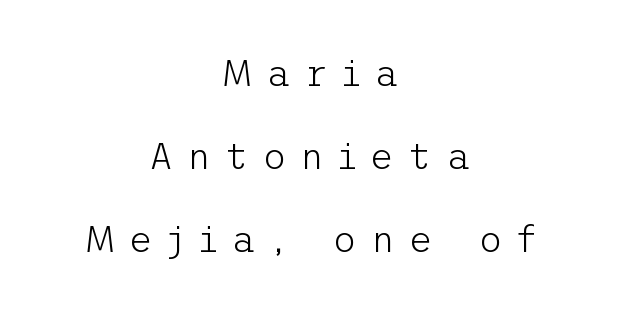
Q: Is the text bold? A: No.
Q: Is the text italic (slanted)? A: No, it is upright.
Q: Is the typeface a serif or a sans-serif typeface? A: Sans-serif.
Q: Is the text underlined? A: No.
Q: How is the paragraph aligned? A: Centered.
Q: Is the spacing between letters normal or unusually wide? A: Unusually wide.
Q: Is the spacing between lines tight, normal or loose? A: Loose.
Q: Width (condensed, normal, or wide)? A: Normal.
Q: Stroke contrast? A: Low.
Q: x-height? A: Medium.
